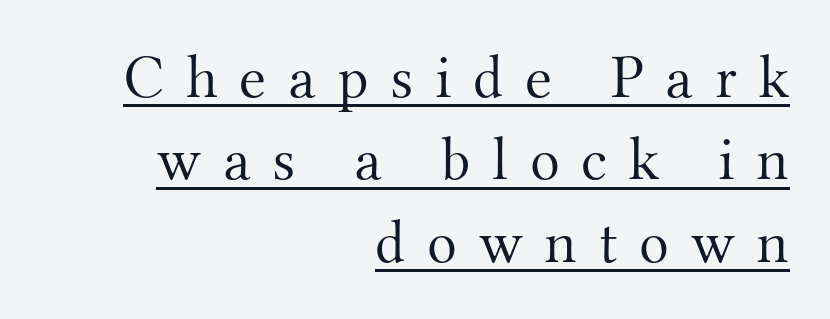
Quick note: not italic, upright. The type is letterspaced generously, with wide tracking. Type style note: has serifs. The face looks like a standard text weight, possibly lighter.
